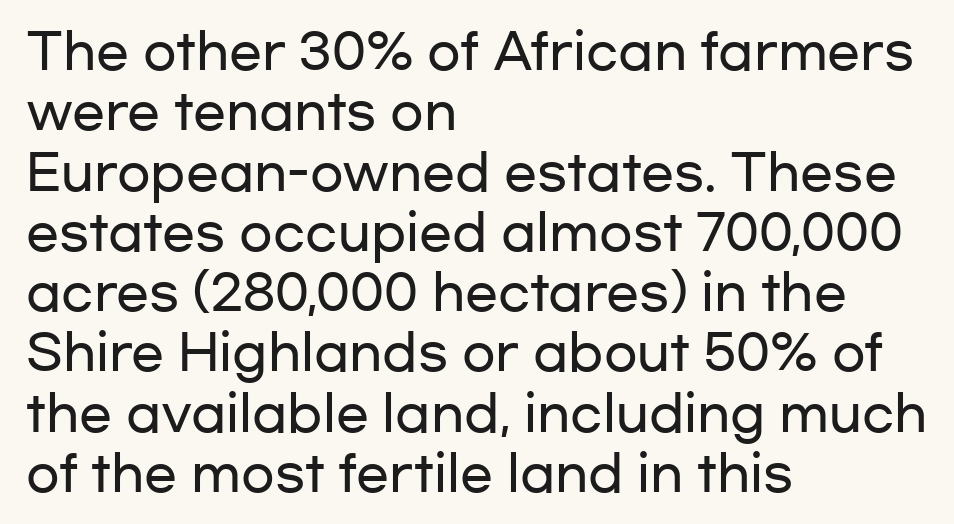
Which margin do the lines hug? The left one — the right edge is uneven. Varying glyph widths throughout — classic text-font behaviour. How are the letters spaced? Ordinarily, with no added tracking. A sans-serif font was chosen for this passage. The gap between lines stays unmarked. The letters stand upright; this is a roman face.
